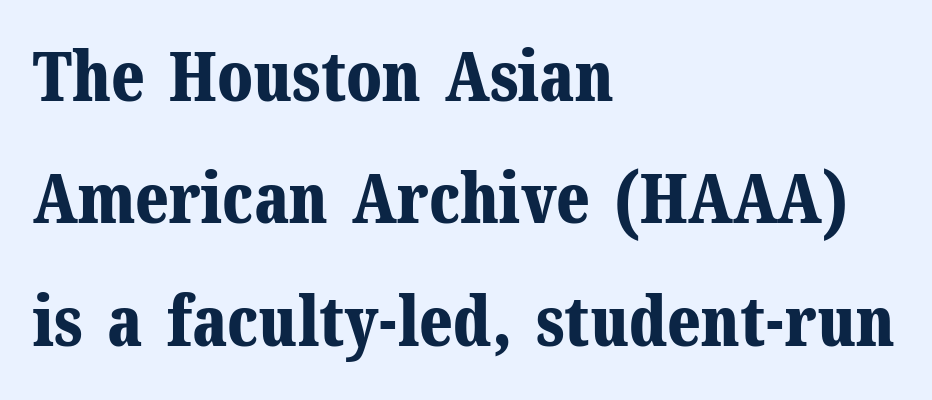
{"serif": "yes", "italic": "no", "bold": "yes", "weight": "bold", "width": "normal", "stroke_contrast": "medium", "x_height": "medium", "monospaced": "no", "underline": "no", "align": "left", "line_spacing_ratio": 1.8, "letter_spacing": "normal", "letter_spacing_em": 0.0, "glyph_px": 68}
